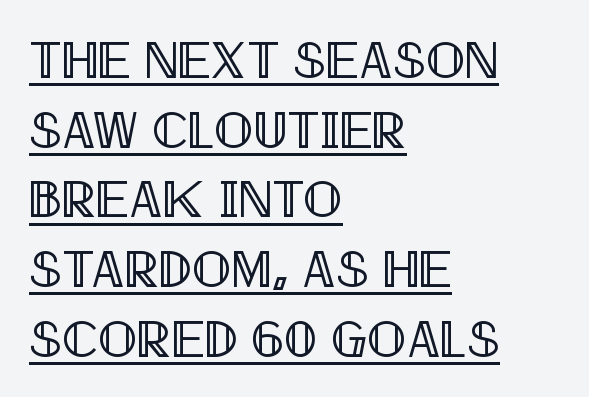
The image shows 52 px condensed type, upright; set left-aligned, normal line spacing (1.34x), normal letter spacing, underlined; a large x-height.
